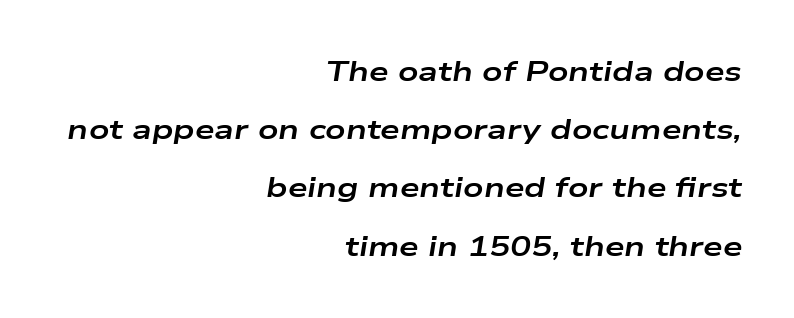
{"italic": "yes", "lean": "right", "slant_degrees": 9, "bold": "yes", "weight": "bold", "width": "wide", "stroke_contrast": "low", "x_height": "medium", "monospaced": "no", "underline": "no", "align": "right", "line_spacing": "loose", "line_spacing_ratio": 2.08, "letter_spacing": "normal", "letter_spacing_em": 0.0, "glyph_px": 28}
